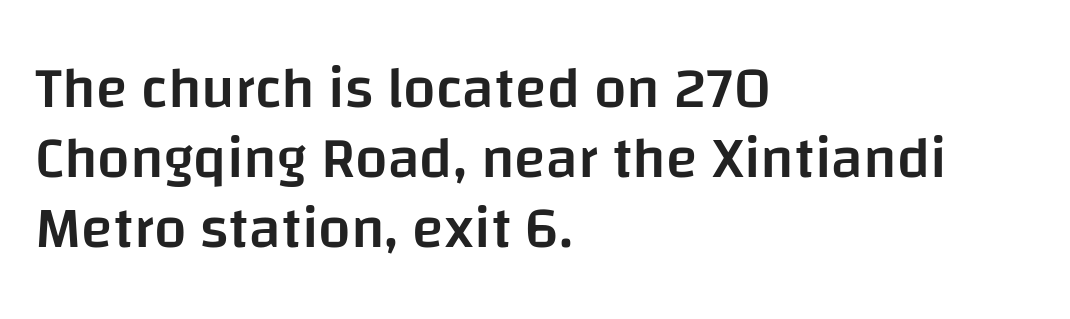
Q: Is the text bold? A: Semi-bold.
Q: Is the text italic (slanted)? A: No, it is upright.
Q: Is the typeface a serif or a sans-serif typeface? A: Sans-serif.
Q: Is the text underlined? A: No.
Q: How is the paragraph aligned? A: Left-aligned.
Q: Is the spacing between letters normal or unusually wide? A: Normal.
Q: Width (condensed, normal, or wide)? A: Normal.
Q: Stroke contrast? A: Low.
Q: x-height? A: Large.
Q: Monospaced? A: No.
